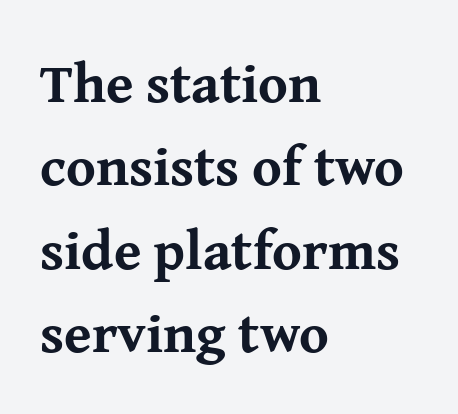
Think of a printed novel: that variable character pitch is what you see here. Regarding leading, the lines here are spaced in the standard way. Letter spacing: default. Every stem runs plumb, perpendicular to the baseline. Is the block centered? No — it sits flush against the left margin.
